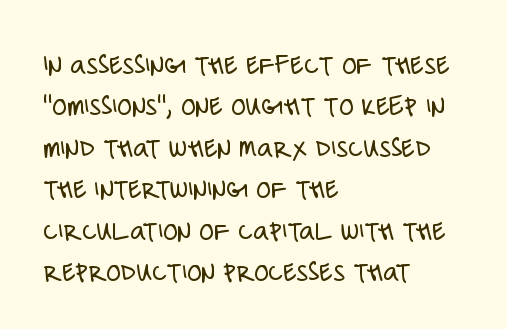
The image shows 30 px light, condensed sans-serif type, upright; set left-aligned, normal line spacing (1.38x), normal letter spacing, not underlined; low stroke contrast and a large x-height.
